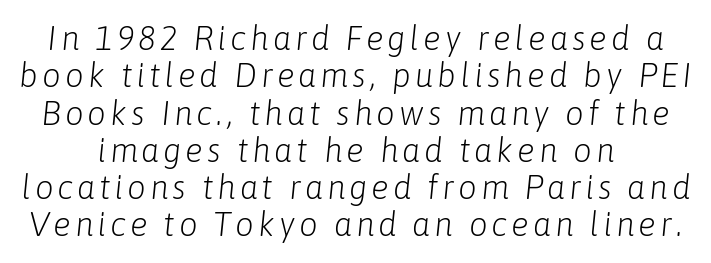
{"italic": "yes", "lean": "right", "slant_degrees": 6, "bold": "no", "weight": "light", "width": "normal", "stroke_contrast": "low", "x_height": "medium", "monospaced": "no", "underline": "no", "line_spacing": "tight", "line_spacing_ratio": 1.13, "glyph_px": 33}
